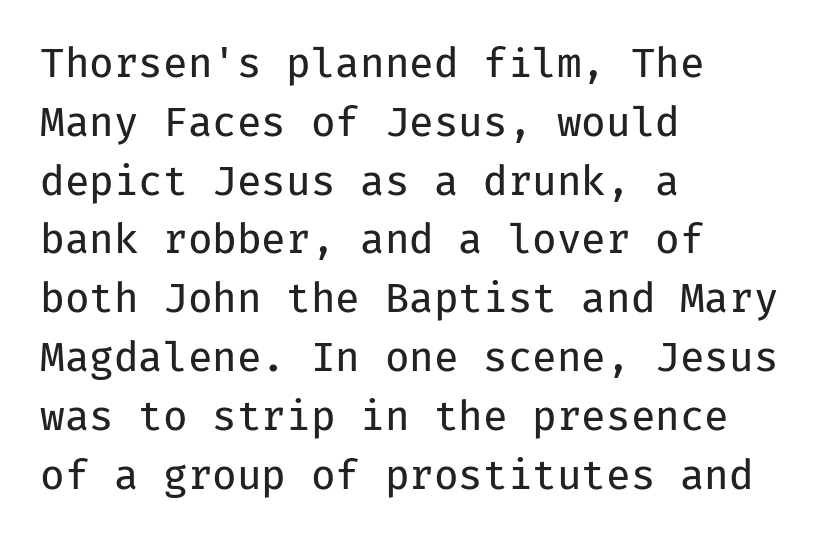
This sample uses an upright cut, with every glyph sitting square on the baseline. Each stroke keeps to a modest, everyday thickness or less. Compared with a centered layout, this one pins lines to the left instead. The typeface chosen for these lines omits serifs.
